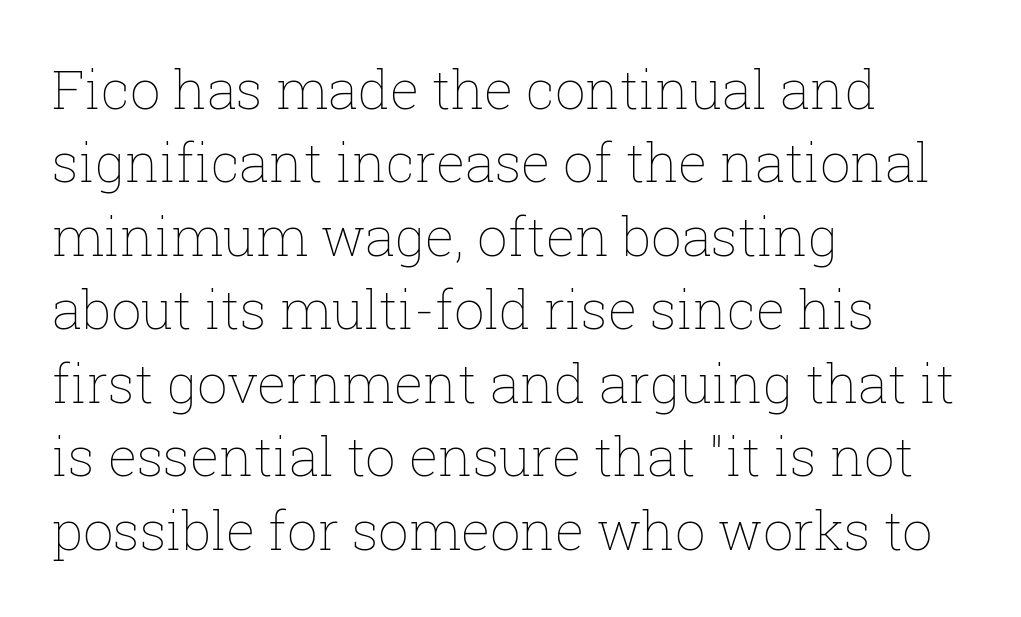
{"italic": "no", "bold": "no", "weight": "thin", "width": "normal", "stroke_contrast": "low", "x_height": "medium", "monospaced": "no", "underline": "no", "align": "left", "line_spacing": "normal", "line_spacing_ratio": 1.36, "letter_spacing": "normal", "letter_spacing_em": 0.0, "glyph_px": 54}
